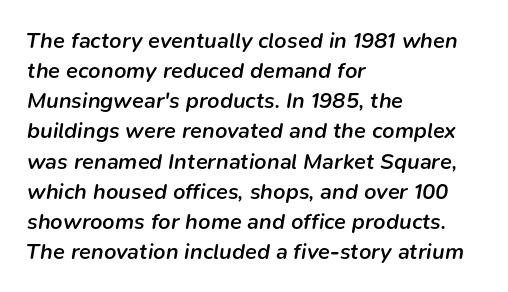
Q: Is the text bold? A: Semi-bold.
Q: Is the text italic (slanted)? A: Yes, it leans right by about 9 degrees.
Q: Is the text underlined? A: No.
Q: How is the paragraph aligned? A: Left-aligned.
Q: Is the spacing between letters normal or unusually wide? A: Normal.
Q: Is the spacing between lines tight, normal or loose? A: Normal.
